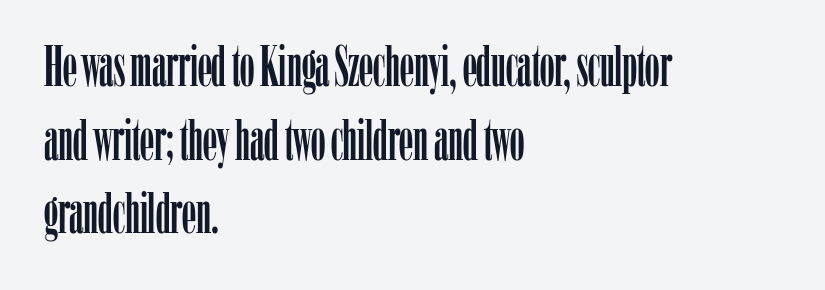
Q: Is the text italic (slanted)? A: No, it is upright.
Q: Is the typeface a serif or a sans-serif typeface? A: Serif.
Q: Is the text underlined? A: No.
Q: How is the paragraph aligned? A: Left-aligned.
Q: Is the spacing between letters normal or unusually wide? A: Normal.
Q: Is the spacing between lines tight, normal or loose? A: Normal.
Q: Width (condensed, normal, or wide)? A: Condensed.
Q: Stroke contrast? A: Low.
Q: x-height? A: Medium.
Q: Monospaced? A: No.
